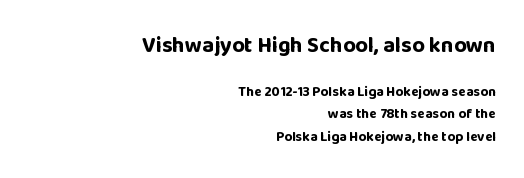
The tracking reads as untouched default to a designer's eye. Check the space under the baseline: it is left empty. The passage shown begins with its larger block and ends with its smaller one. Is there any slant? The stems are plumb. The lines are quadded right. The strokes are fattened all the way to bold.
